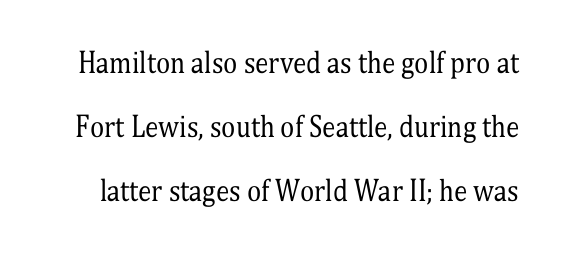
Q: Is the text bold? A: No.
Q: Is the text italic (slanted)? A: No, it is upright.
Q: Is the text underlined? A: No.
Q: Is the spacing between letters normal or unusually wide? A: Normal.
Q: Is the spacing between lines tight, normal or loose? A: Loose.
